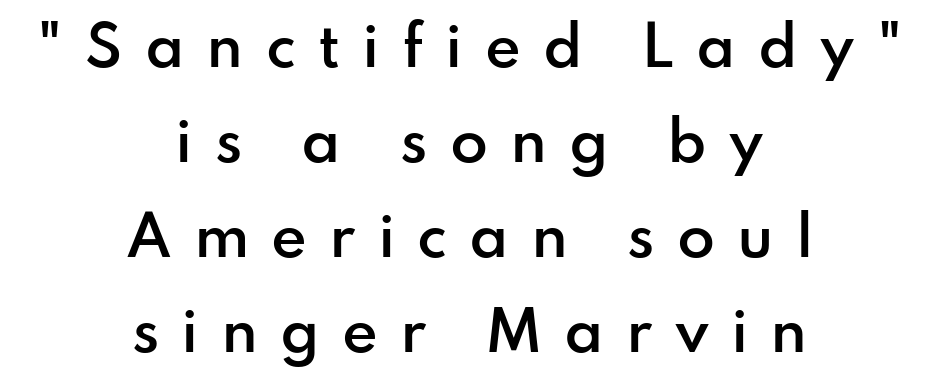
{"serif": "no", "italic": "no", "bold": "semi", "weight": "semibold", "width": "normal", "stroke_contrast": "low", "x_height": "small", "monospaced": "no", "underline": "no", "align": "center", "line_spacing_ratio": 1.73, "letter_spacing": "wide", "letter_spacing_em": 0.4, "glyph_px": 55}
